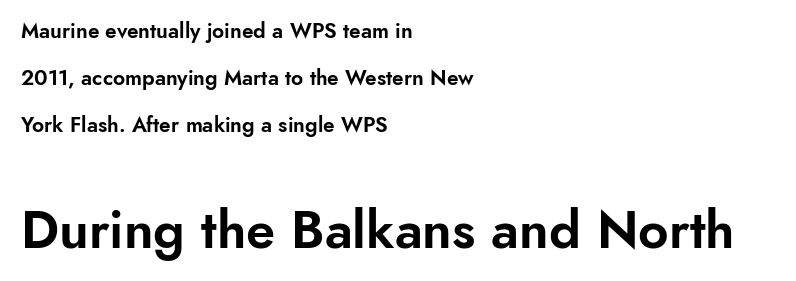
Q: Is the text italic (slanted)? A: No, it is upright.
Q: Is the typeface a serif or a sans-serif typeface? A: Sans-serif.
Q: Is the text underlined? A: No.
Q: How is the paragraph aligned? A: Left-aligned.
Q: Is the spacing between letters normal or unusually wide? A: Normal.
Q: Is the spacing between lines tight, normal or loose? A: Loose.
Q: Which block of text is set in a larger size, the first (top) or the second (bottom)? A: The second (bottom) one.
Q: Width (condensed, normal, or wide)? A: Normal.
Q: Stroke contrast? A: Low.
Q: x-height? A: Small.
Q: Monospaced? A: No.
